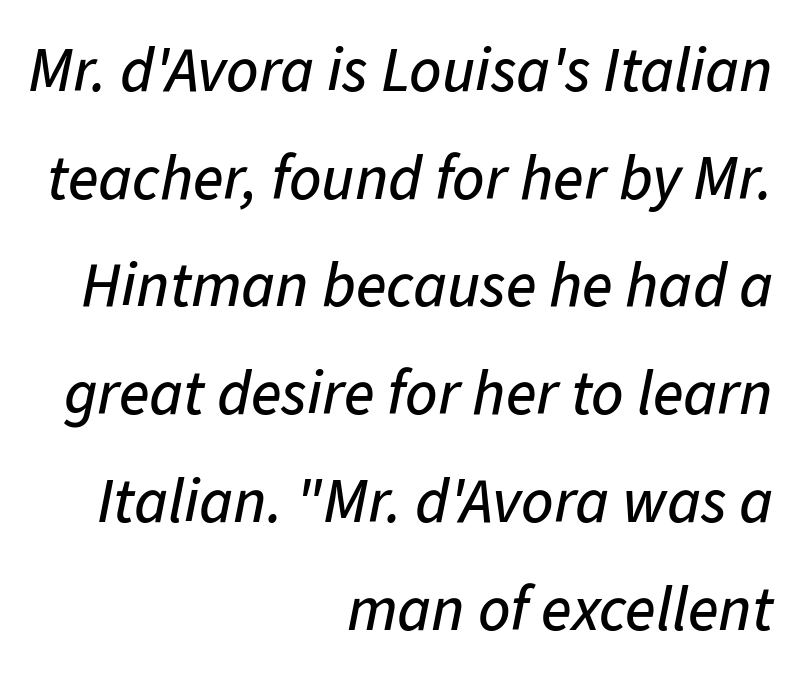
{"italic": "yes", "lean": "right", "slant_degrees": 11, "width": "normal", "stroke_contrast": "low", "x_height": "medium", "monospaced": "no", "underline": "no", "align": "right", "line_spacing_ratio": 1.71, "letter_spacing": "normal", "letter_spacing_em": 0.0, "glyph_px": 63}
